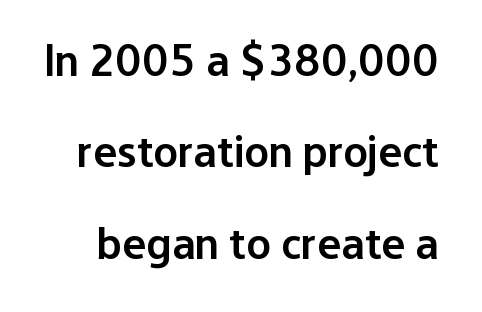
Q: Is the text bold? A: Semi-bold.
Q: Is the text italic (slanted)? A: No, it is upright.
Q: Is the typeface a serif or a sans-serif typeface? A: Sans-serif.
Q: Is the text underlined? A: No.
Q: Is the spacing between letters normal or unusually wide? A: Normal.
Q: Is the spacing between lines tight, normal or loose? A: Loose.
Q: Width (condensed, normal, or wide)? A: Normal.
Q: Stroke contrast? A: Low.
Q: x-height? A: Medium.
Q: Monospaced? A: No.
